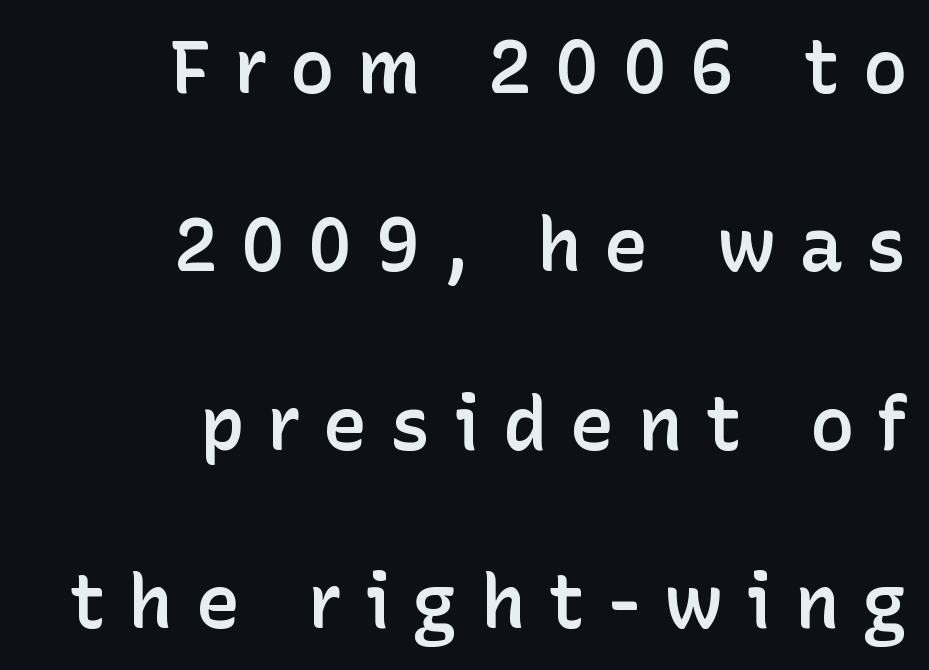
The image shows 74 px semibold sans-serif type, upright; set right-aligned, loose line spacing (2.41x), unusually wide letter spacing (+0.31 em), not underlined; low stroke contrast and a medium x-height.
